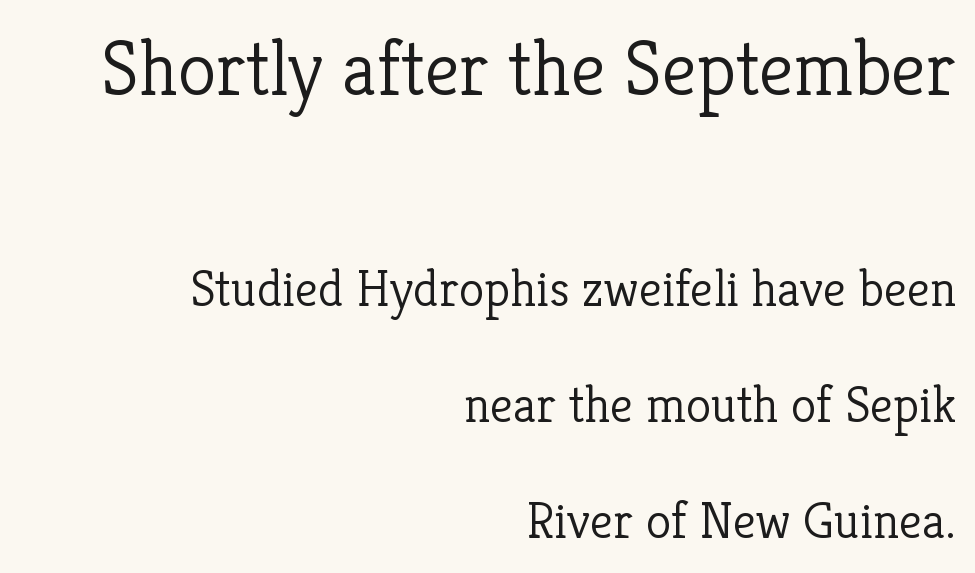
Glance below the letters and you will spot only blank space. A typesetter would call this proportional, since set widths differ per character. Honestly, the rows look like they've been pulled way apart. Classification — serif. Quick note: not italic, upright. Characters follow at the spacing the type designer built in.
